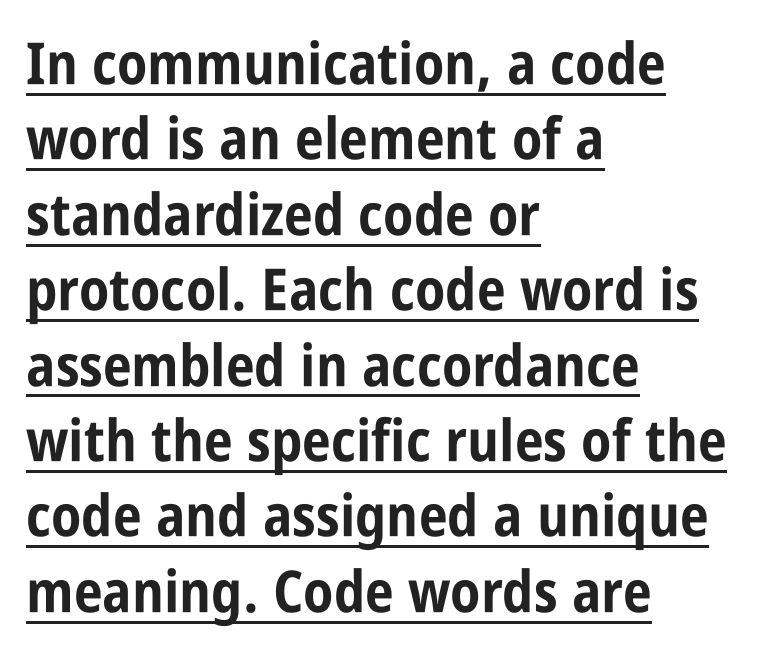
Q: Is the text bold? A: Yes.
Q: Is the text italic (slanted)? A: No, it is upright.
Q: Is the typeface a serif or a sans-serif typeface? A: Sans-serif.
Q: Is the text underlined? A: Yes.
Q: How is the paragraph aligned? A: Left-aligned.
Q: Is the spacing between letters normal or unusually wide? A: Normal.
Q: Is the spacing between lines tight, normal or loose? A: Normal.
Q: Width (condensed, normal, or wide)? A: Condensed.
Q: Stroke contrast? A: Low.
Q: x-height? A: Large.
Q: Monospaced? A: No.
